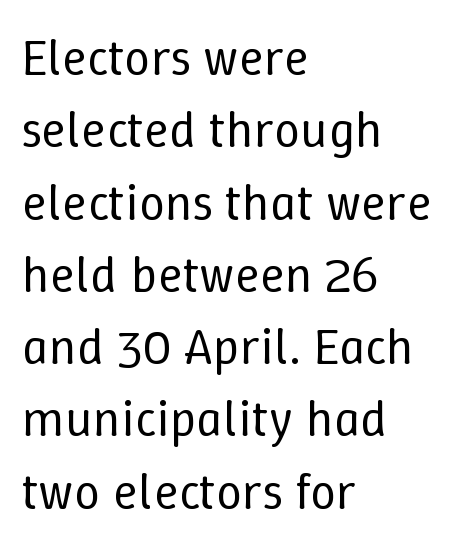
Q: Is the text bold? A: No.
Q: Is the text italic (slanted)? A: No, it is upright.
Q: Is the text underlined? A: No.
Q: How is the paragraph aligned? A: Left-aligned.
Q: Is the spacing between letters normal or unusually wide? A: Normal.
Q: Is the spacing between lines tight, normal or loose? A: Normal.
Q: Width (condensed, normal, or wide)? A: Normal.
Q: Stroke contrast? A: Low.
Q: x-height? A: Medium.
Q: Monospaced? A: No.
